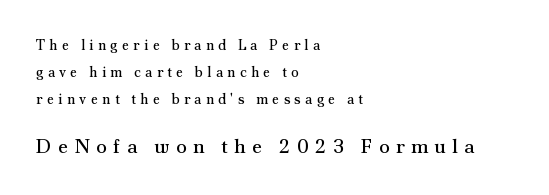
Type size steps up from the first block to the second. This block would shrink considerably if given ordinary leading; it's expanded now. These lines were composed using upright roman letters. Here the glyphs are tracked loosely, breaking word shapes into spaced letters.
